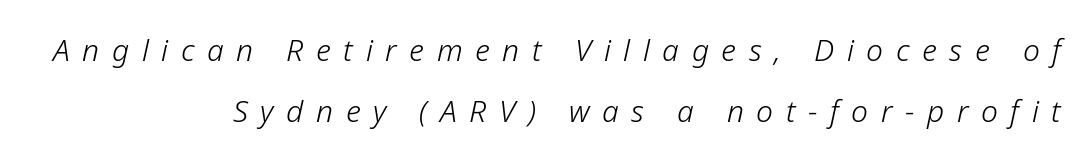
Designer's note — italics engaged. Underline: absent. Spacing verdict: proportional, widths tailored to each character. Leading: increased. The typeface has the unassuming heft of standard copy or less.
